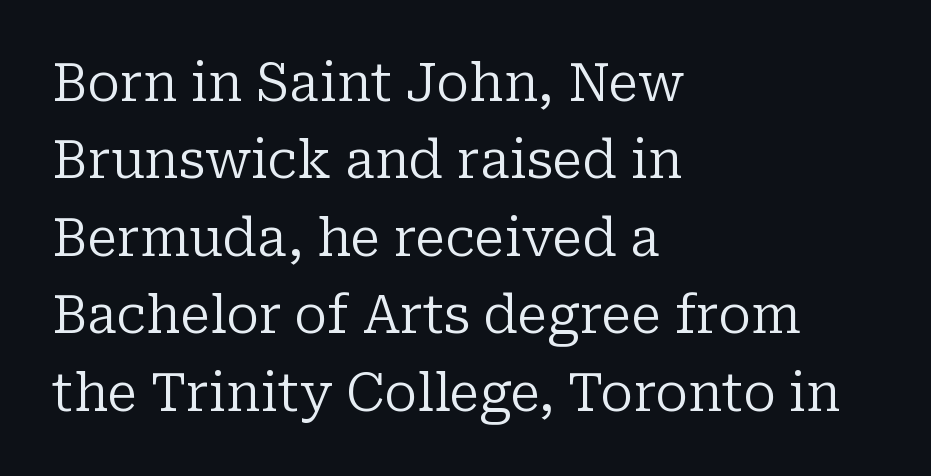
{"serif": "yes", "italic": "no", "bold": "no", "weight": "regular", "width": "normal", "stroke_contrast": "low", "x_height": "medium", "monospaced": "no", "underline": "no", "align": "left", "line_spacing": "normal", "line_spacing_ratio": 1.49, "letter_spacing": "normal", "letter_spacing_em": 0.0, "glyph_px": 52}
